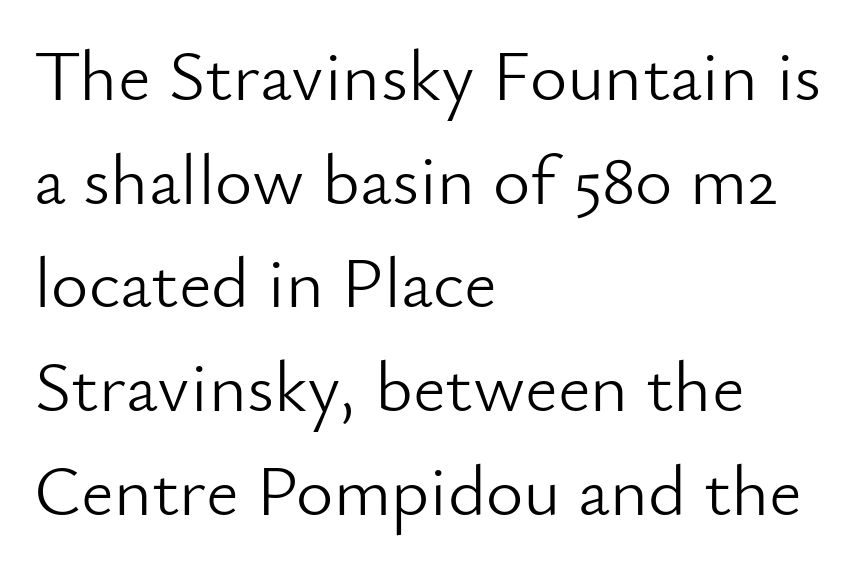
{"serif": "no", "italic": "no", "bold": "no", "weight": "light", "width": "normal", "stroke_contrast": "low", "x_height": "small", "monospaced": "no", "underline": "no", "align": "left", "line_spacing": "normal", "line_spacing_ratio": 1.44, "letter_spacing": "normal", "letter_spacing_em": 0.0, "glyph_px": 72}
